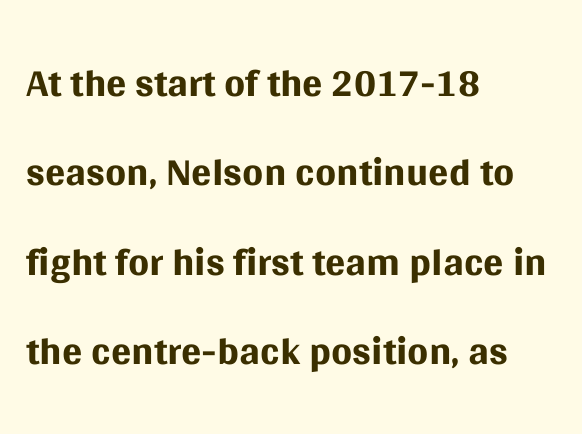
Nope, not italic — everything's standing straight. These lines keep a tight, regular rhythm from letter to letter. The cut favours lightness, reaching ordinary text weight at its darkest. Proportional: the letters do not fall into vertical columns. Compared with typical paragraphs, the rows here are spaced about the same. Line beginnings align vertically; line endings do not.
